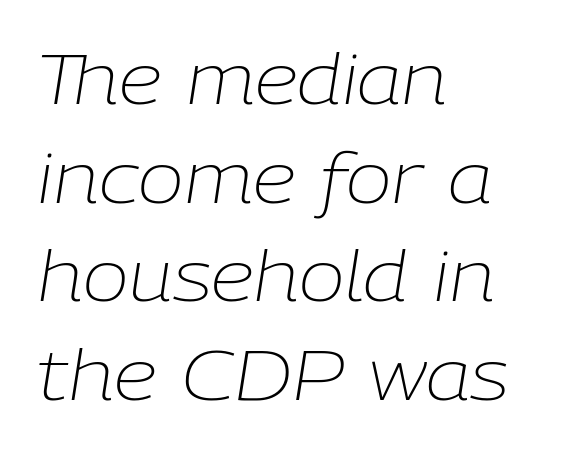
What stands out about the letter spacing? Nothing — it is the standard amount. Letters have the restrained weight of plain body copy at most. Each letter keeps its own natural width here, so spacing adapts to shape. The typesetter chose a ragged-right arrangement here. Would a proofreader flag this as italicized? Yes. The rows are spaced the way most documents space them.
